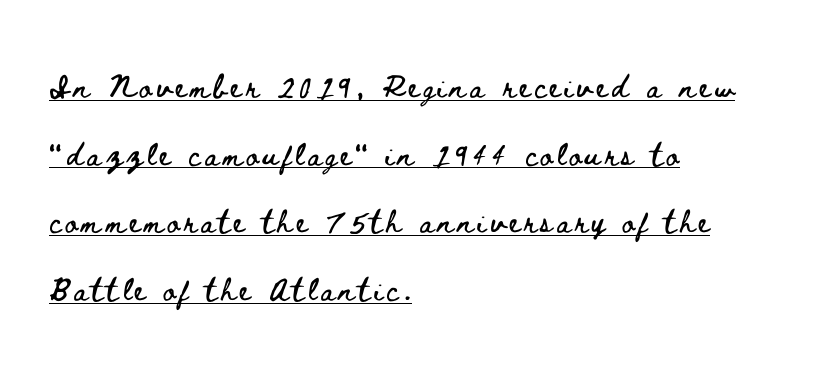
The image shows 29 px wide type; set left-aligned, loose line spacing (2.33x), underlined; low stroke contrast and a small x-height.
